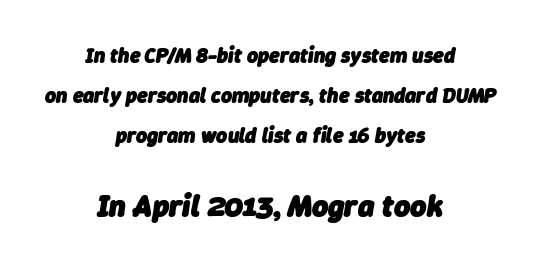
Small over large — that's the arrangement of the two blocks here. Unmarked baselines from the first word to the last. The rendering uses a large line-height, opening up the rows. A typesetter would call this proportional, since set widths differ per character. Does the lettering tilt? It does — this is italic. A full-strength bold gives these letters their thick strokes.
